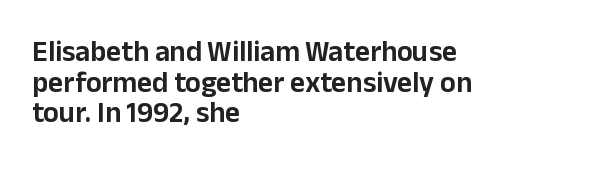
The image shows 29 px sans-serif type, upright; set left-aligned, tight line spacing (1.06x), normal letter spacing, not underlined; low stroke contrast and a medium x-height.
